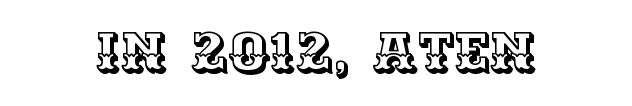
Q: Is the text italic (slanted)? A: No, it is upright.
Q: Is the text underlined? A: No.
Q: How is the paragraph aligned? A: Centered.
Q: Is the spacing between letters normal or unusually wide? A: Normal.
Q: Width (condensed, normal, or wide)? A: Normal.
Q: x-height? A: Large.
Q: Monospaced? A: No.
